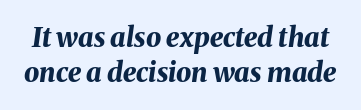
Q: Is the text bold? A: Yes.
Q: Is the text italic (slanted)? A: Yes, it leans right by about 8 degrees.
Q: Is the text underlined? A: No.
Q: Is the spacing between letters normal or unusually wide? A: Normal.
Q: Is the spacing between lines tight, normal or loose? A: Normal.
